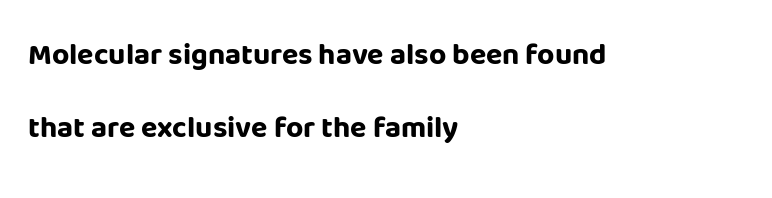
The image shows 30 px bold sans-serif type, upright; set left-aligned, loose line spacing (2.44x), normal letter spacing, not underlined; low stroke contrast and a large x-height.
